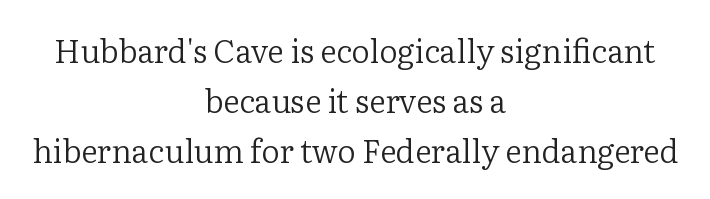
The image shows 32 px regular-weight serif type, upright; set centered, normal line spacing (1.56x), normal letter spacing, not underlined; low stroke contrast and a medium x-height.
